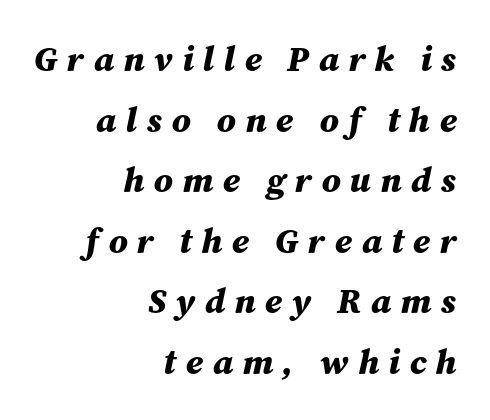
Q: Is the text bold? A: Yes.
Q: Is the text italic (slanted)? A: Yes, it leans right by about 12 degrees.
Q: Is the text underlined? A: No.
Q: How is the paragraph aligned? A: Right-aligned.
Q: Is the spacing between letters normal or unusually wide? A: Unusually wide.
Q: Width (condensed, normal, or wide)? A: Normal.
Q: Stroke contrast? A: Medium.
Q: x-height? A: Medium.
Q: Monospaced? A: No.
